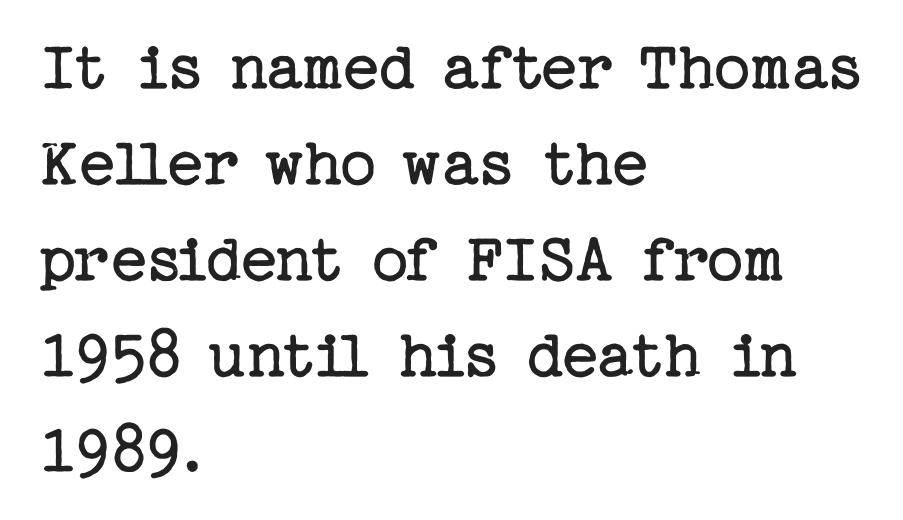
{"serif": "yes", "italic": "no", "bold": "no", "weight": "regular", "width": "normal", "stroke_contrast": "low", "x_height": "medium", "underline": "no", "align": "left", "line_spacing": "normal", "line_spacing_ratio": 1.35, "letter_spacing": "normal", "letter_spacing_em": 0.0, "glyph_px": 71}
